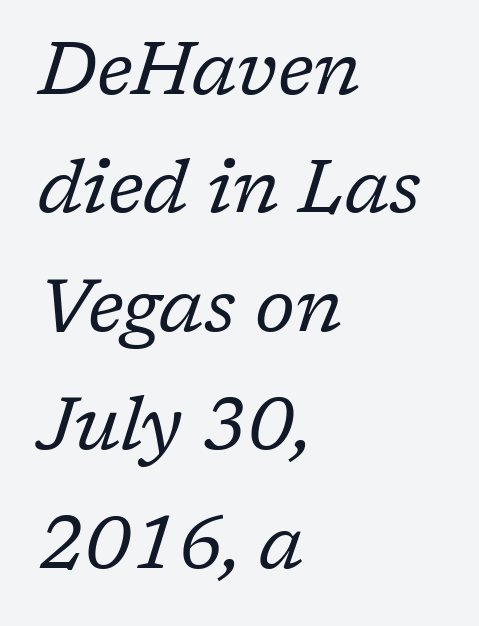
Q: Is the text bold? A: No.
Q: Is the text italic (slanted)? A: Yes, it leans right by about 17 degrees.
Q: Is the typeface a serif or a sans-serif typeface? A: Serif.
Q: Is the text underlined? A: No.
Q: How is the paragraph aligned? A: Left-aligned.
Q: Is the spacing between letters normal or unusually wide? A: Normal.
Q: Is the spacing between lines tight, normal or loose? A: Normal.
Q: Width (condensed, normal, or wide)? A: Normal.
Q: Stroke contrast? A: Low.
Q: x-height? A: Medium.
Q: Monospaced? A: No.
